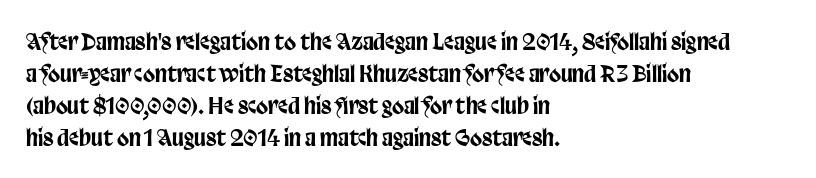
{"italic": "no", "underline": "no", "align": "left", "line_spacing": "normal", "line_spacing_ratio": 1.46, "letter_spacing": "normal", "letter_spacing_em": 0.0, "glyph_px": 22}
